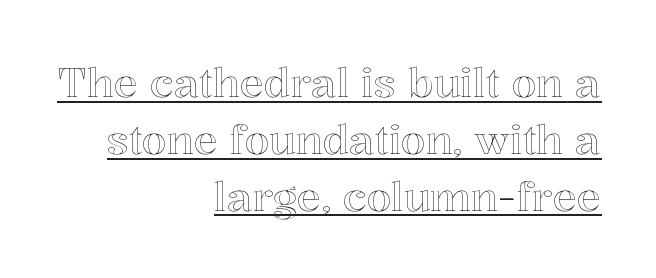
Q: Is the text italic (slanted)? A: No, it is upright.
Q: Is the text underlined? A: Yes.
Q: How is the paragraph aligned? A: Right-aligned.
Q: Is the spacing between letters normal or unusually wide? A: Normal.
Q: Is the spacing between lines tight, normal or loose? A: Normal.
Q: Width (condensed, normal, or wide)? A: Normal.
Q: x-height? A: Medium.
Q: Monospaced? A: No.
